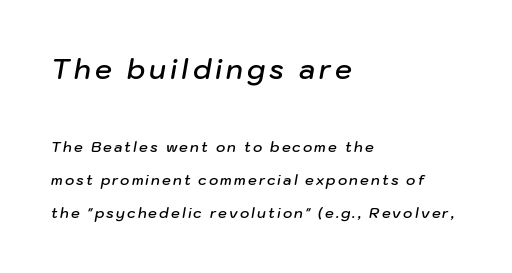
{"italic": "yes", "lean": "right", "slant_degrees": 10, "bold": "semi", "underline": "no", "align": "left", "line_spacing": "loose", "line_spacing_ratio": 2.37, "larger_block": "first", "size_ratio": 1.93, "glyph_px": 27}
